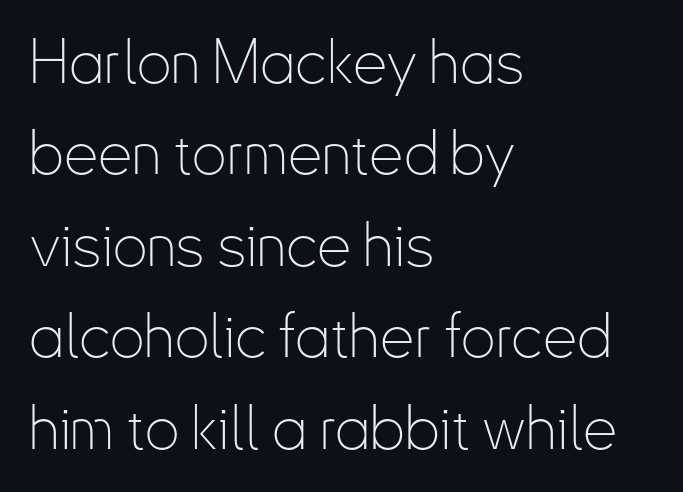
Letterform terminals end flat and unadorned throughout the passage. Default kerning and tracking; the words read as compact shapes. Here the designer chose a conventional face with non-uniform glyph widths. Unbolded letterforms with no extra heft.
